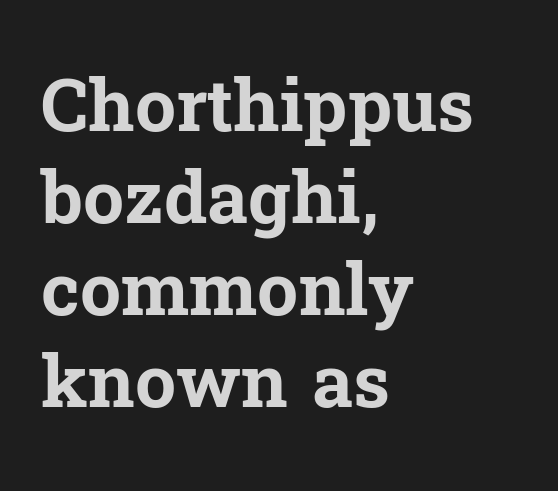
Q: Is the text bold? A: Yes.
Q: Is the text italic (slanted)? A: No, it is upright.
Q: Is the typeface a serif or a sans-serif typeface? A: Serif.
Q: Is the text underlined? A: No.
Q: How is the paragraph aligned? A: Left-aligned.
Q: Is the spacing between letters normal or unusually wide? A: Normal.
Q: Is the spacing between lines tight, normal or loose? A: Normal.
Q: Width (condensed, normal, or wide)? A: Normal.
Q: Stroke contrast? A: Low.
Q: x-height? A: Medium.
Q: Monospaced? A: No.
